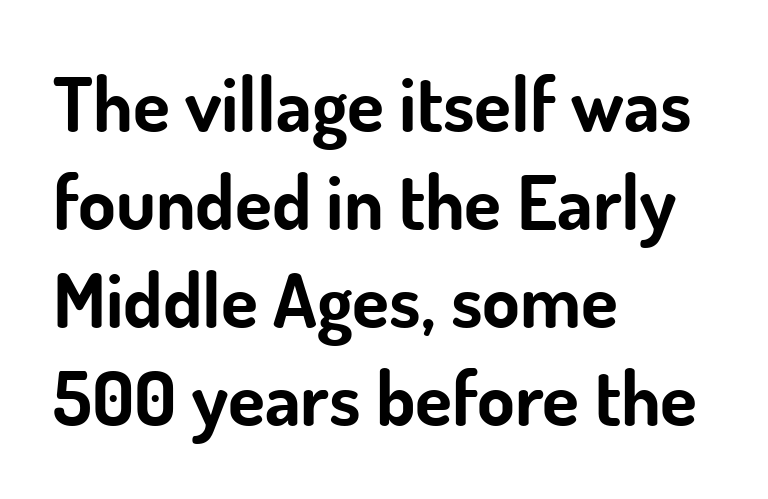
There is no visible air inserted between adjacent glyphs. The passage shown is emphatically bold. Descender tails drop into unmarked territory. The rendering uses natural spacing where letterforms have individual widths. If you drew a line through each stem, it would be perfectly vertical. Serif or sans? Sans — the stroke terminals are bare.
